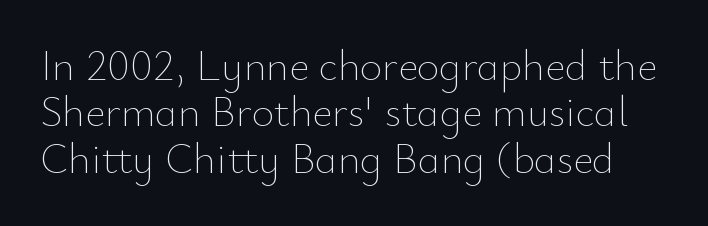
Horizontal bands of white between lines are thin slivers. Upright lettering throughout. No extra ink here — the face is not bold. The rendering keeps characters at their native spacing.
